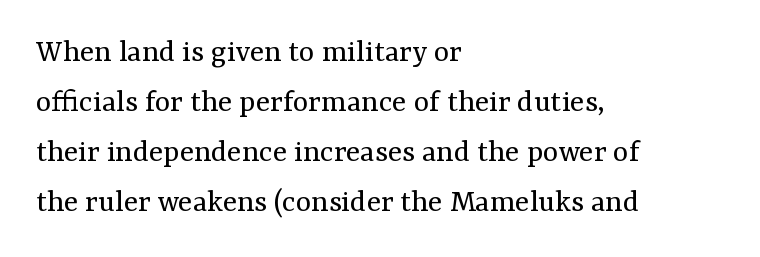
Q: Is the text bold? A: No.
Q: Is the text italic (slanted)? A: No, it is upright.
Q: Is the typeface a serif or a sans-serif typeface? A: Serif.
Q: Is the text underlined? A: No.
Q: How is the paragraph aligned? A: Left-aligned.
Q: Is the spacing between letters normal or unusually wide? A: Normal.
Q: Is the spacing between lines tight, normal or loose? A: Normal.
Q: Width (condensed, normal, or wide)? A: Normal.
Q: Stroke contrast? A: Medium.
Q: x-height? A: Medium.
Q: Monospaced? A: No.
